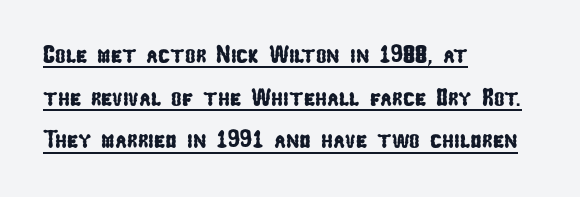
These characters rest on top of a visible drawn line. This rendering uses left alignment, leaving the right contour irregular. Look at the tracking — it's just the regular setting, nothing added.
